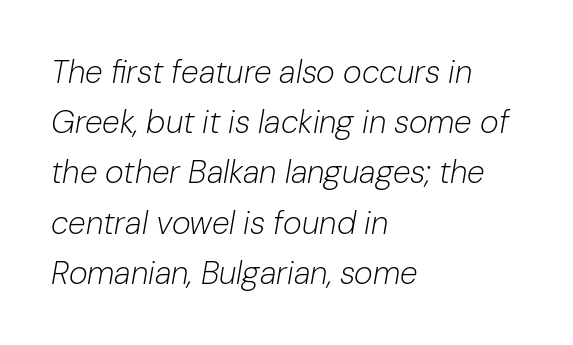
The image shows 32 px light type, italic (leaning right); set left-aligned, normal line spacing (1.57x), normal letter spacing, not underlined; low stroke contrast and a medium x-height.
